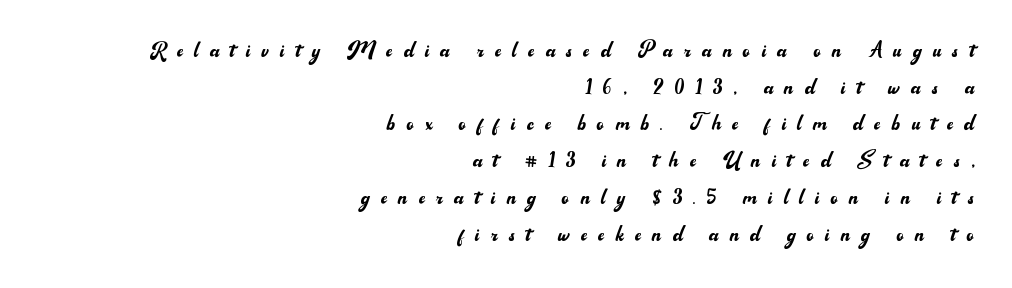
The image shows 27 px text type; set right-aligned, normal line spacing (1.36x), unusually wide letter spacing (+0.42 em), not underlined.
